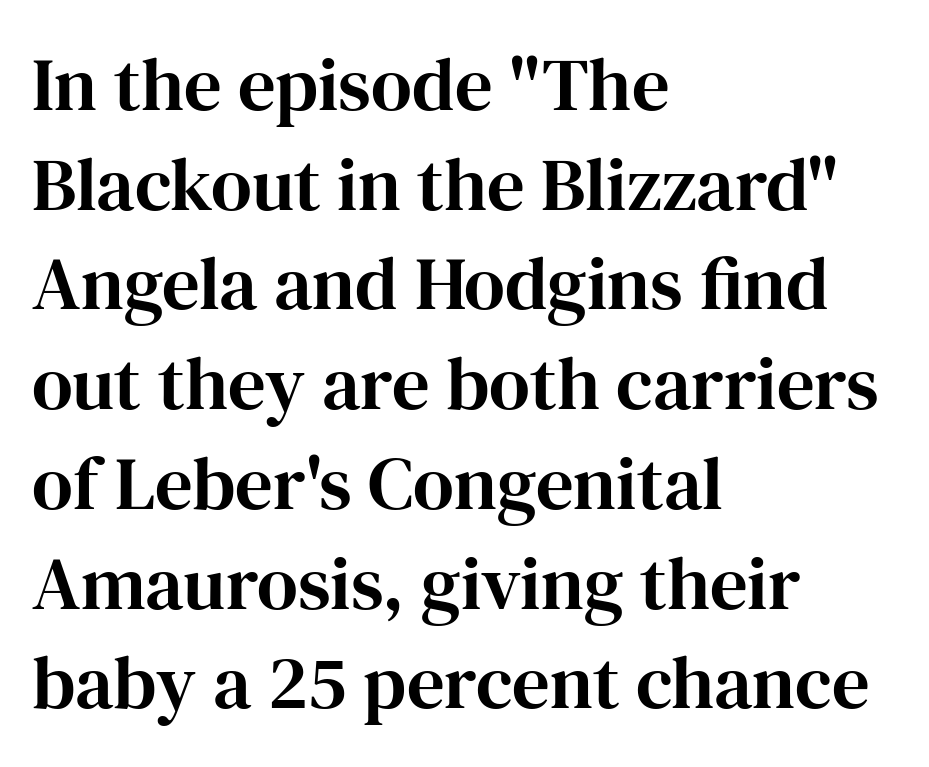
Q: Is the text italic (slanted)? A: No, it is upright.
Q: Is the typeface a serif or a sans-serif typeface? A: Serif.
Q: Is the text underlined? A: No.
Q: How is the paragraph aligned? A: Left-aligned.
Q: Is the spacing between letters normal or unusually wide? A: Normal.
Q: Is the spacing between lines tight, normal or loose? A: Normal.
Q: Width (condensed, normal, or wide)? A: Normal.
Q: Stroke contrast? A: High.
Q: x-height? A: Medium.
Q: Monospaced? A: No.
